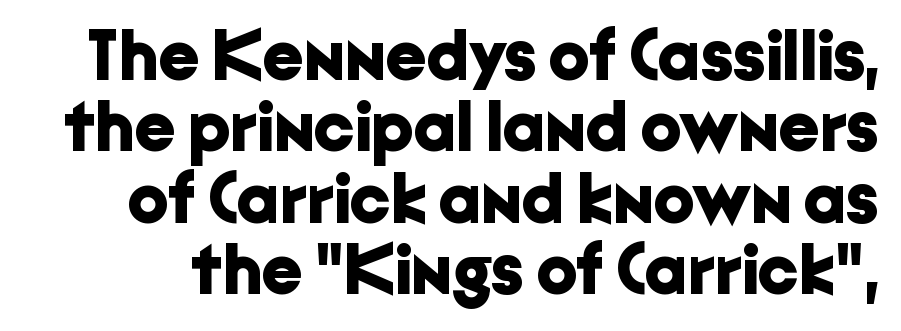
{"serif": "no", "italic": "no", "bold": "yes", "weight": "bold", "width": "normal", "stroke_contrast": "low", "x_height": "medium", "monospaced": "no", "underline": "no", "line_spacing": "tight", "line_spacing_ratio": 0.99, "letter_spacing": "normal", "letter_spacing_em": 0.0, "glyph_px": 72}
